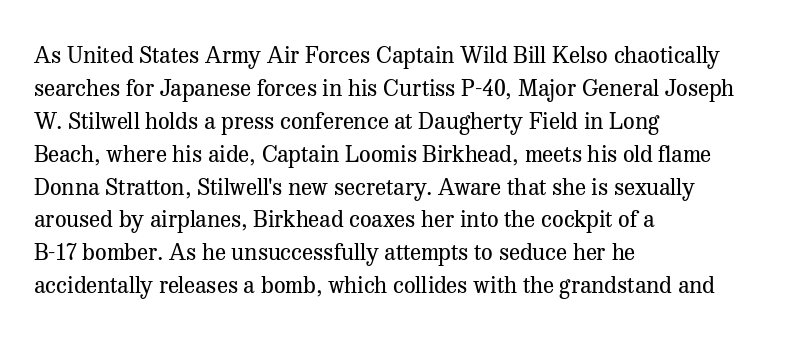
The image shows 23 px text type, upright; set left-aligned, normal line spacing (1.43x), normal letter spacing, not underlined.
